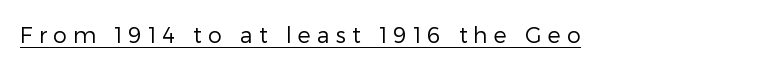
The image shows 22 px text type, upright; set unusually wide letter spacing (+0.28 em), underlined.
